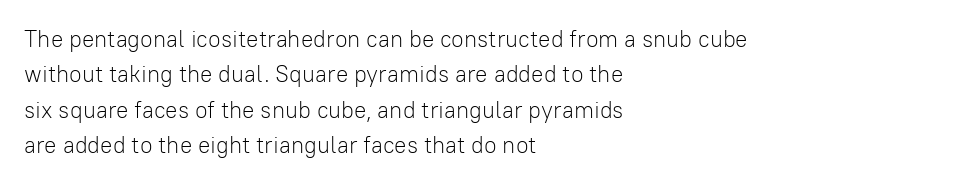
{"italic": "no", "bold": "no", "underline": "no", "align": "left", "line_spacing": "normal", "line_spacing_ratio": 1.54, "letter_spacing": "normal", "letter_spacing_em": 0.0, "glyph_px": 23}
